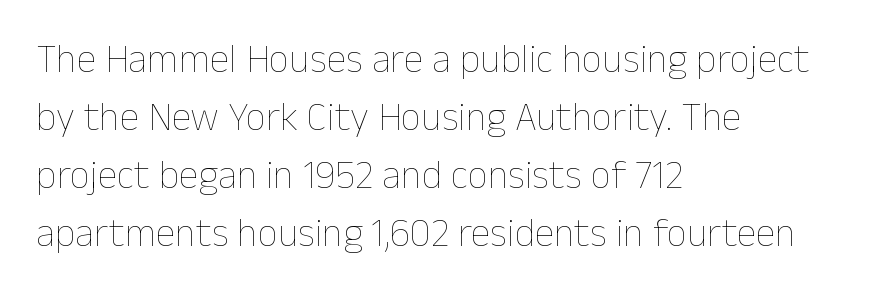
{"italic": "no", "bold": "no", "weight": "thin", "width": "normal", "stroke_contrast": "low", "x_height": "medium", "monospaced": "no", "underline": "no", "align": "left", "line_spacing": "normal", "line_spacing_ratio": 1.45, "letter_spacing": "normal", "letter_spacing_em": 0.0, "glyph_px": 40}
